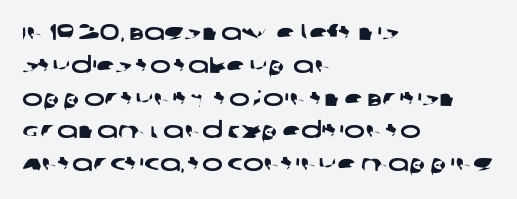
Q: Is the text underlined? A: No.
Q: How is the paragraph aligned? A: Left-aligned.
Q: Is the spacing between letters normal or unusually wide? A: Normal.
Q: Is the spacing between lines tight, normal or loose? A: Normal.
